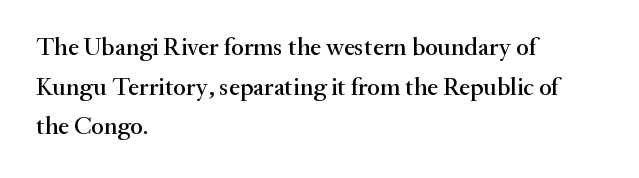
{"italic": "no", "underline": "no", "align": "left", "line_spacing": "normal", "line_spacing_ratio": 1.59, "letter_spacing": "normal", "letter_spacing_em": 0.0, "glyph_px": 25}
